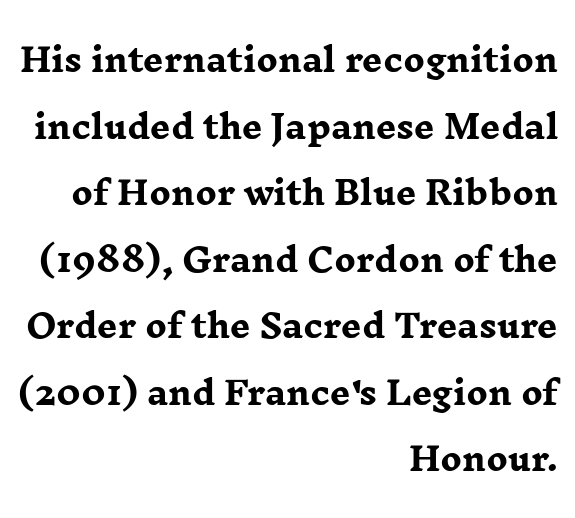
The image shows 32 px heavy, wide serif type, upright; set right-aligned, loose line spacing (2.08x), normal letter spacing, not underlined; low stroke contrast and a medium x-height.
